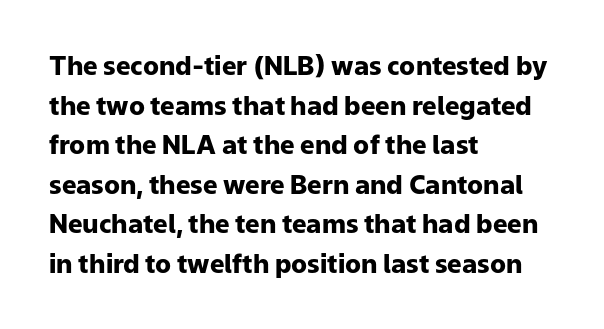
{"italic": "no", "bold": "yes", "underline": "no", "align": "left", "line_spacing": "normal", "line_spacing_ratio": 1.52, "letter_spacing": "normal", "letter_spacing_em": 0.0, "glyph_px": 26}
